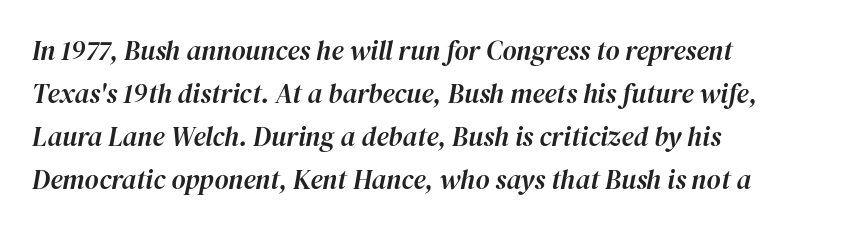
{"italic": "yes", "lean": "right", "slant_degrees": 12, "underline": "no", "align": "left", "line_spacing": "normal", "line_spacing_ratio": 1.59, "letter_spacing": "normal", "letter_spacing_em": 0.0, "glyph_px": 27}
